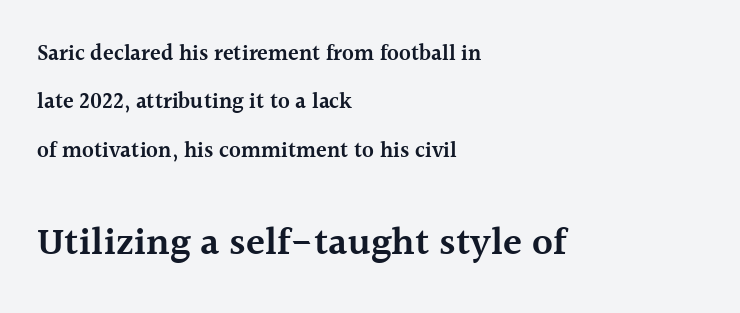
Students, note that the glyphs here touch the page at normal intervals. No italicization has been applied; the sample stays upright. Character size in the trailing block exceeds that of the leading block. If you measured baseline to baseline, you'd find a long distance.
